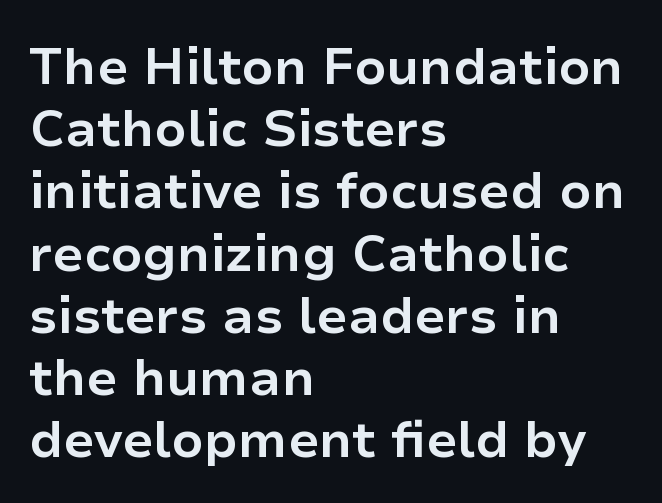
The image shows 51 px bold sans-serif type, upright; set left-aligned, line spacing 1.22x, normal letter spacing, not underlined; low stroke contrast and a medium x-height.
